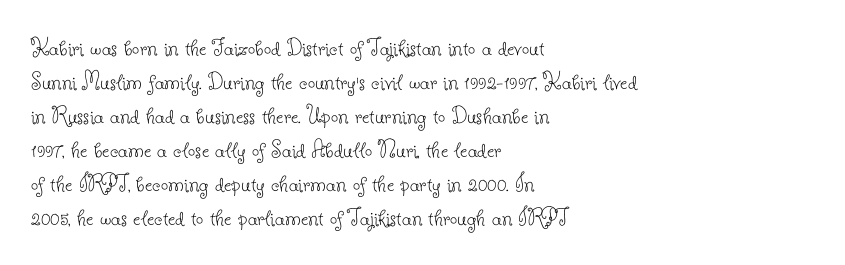
{"italic": "no", "bold": "no", "underline": "no", "align": "left", "line_spacing": "normal", "line_spacing_ratio": 1.31, "letter_spacing": "normal", "letter_spacing_em": 0.0, "glyph_px": 26}
